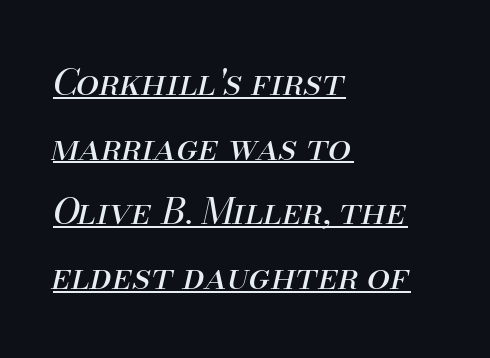
Weight: regular or lighter. Has an underline been added? It has. Quick note: italic. Is this a fixed-width face? No — the glyphs have proportional, varying widths.
